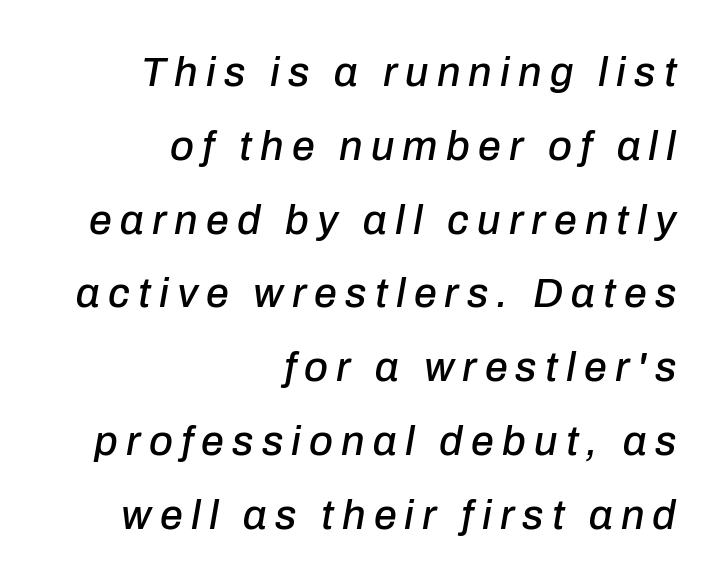
The image shows 41 px text type, italic (leaning right); set right-aligned, line spacing 1.8x, unusually wide letter spacing (+0.2 em), not underlined; low stroke contrast and a medium x-height.
